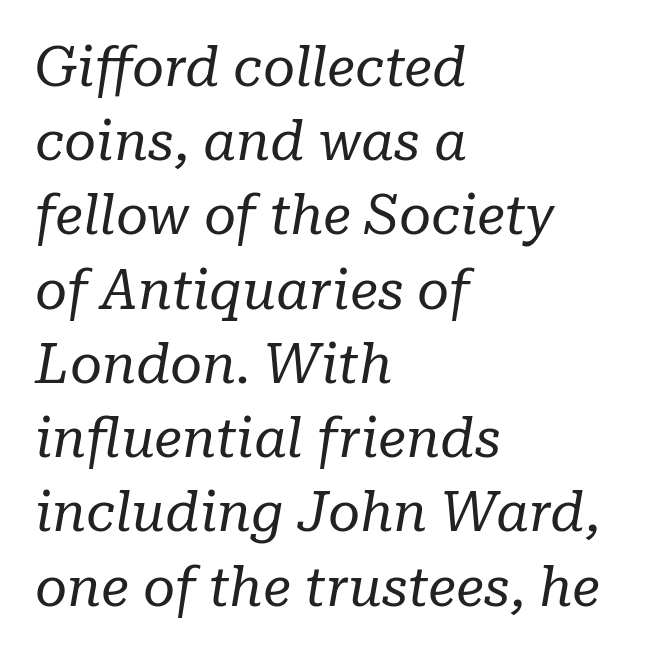
{"serif": "yes", "italic": "yes", "lean": "right", "slant_degrees": 10, "bold": "no", "weight": "regular", "width": "normal", "stroke_contrast": "low", "x_height": "medium", "monospaced": "no", "underline": "no", "align": "left", "line_spacing": "normal", "line_spacing_ratio": 1.35, "letter_spacing": "normal", "letter_spacing_em": 0.0, "glyph_px": 55}
